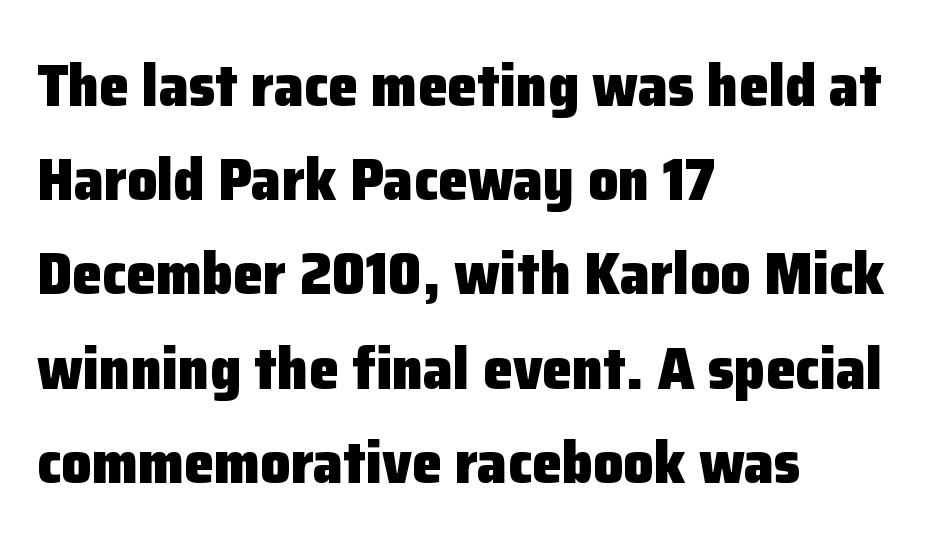
Q: Is the text bold? A: Yes.
Q: Is the text italic (slanted)? A: No, it is upright.
Q: Is the typeface a serif or a sans-serif typeface? A: Sans-serif.
Q: Is the text underlined? A: No.
Q: How is the paragraph aligned? A: Left-aligned.
Q: Is the spacing between letters normal or unusually wide? A: Normal.
Q: Is the spacing between lines tight, normal or loose? A: Normal.
Q: Width (condensed, normal, or wide)? A: Normal.
Q: Stroke contrast? A: Low.
Q: x-height? A: Medium.
Q: Monospaced? A: No.
